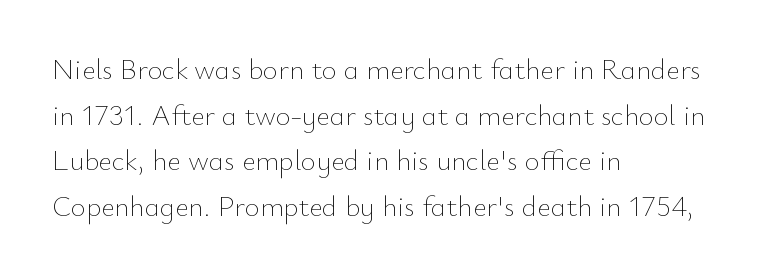
The image shows 29 px thin type, upright; set left-aligned, normal line spacing (1.57x), normal letter spacing, not underlined; low stroke contrast and a small x-height.
